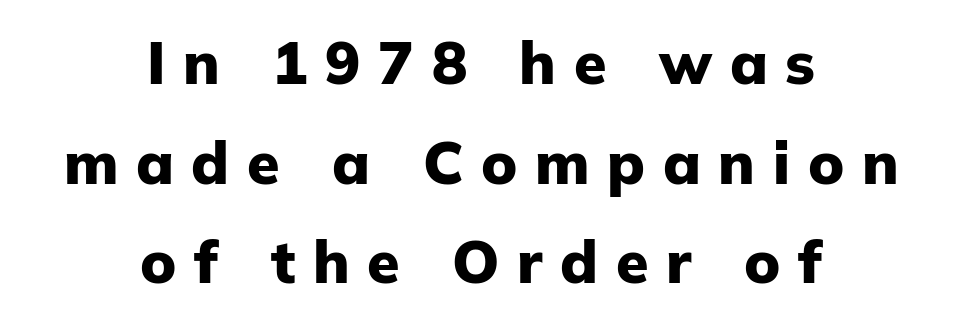
{"serif": "no", "italic": "no", "bold": "yes", "weight": "heavy", "width": "normal", "stroke_contrast": "low", "x_height": "medium", "monospaced": "no", "underline": "no", "align": "center", "line_spacing": "normal", "line_spacing_ratio": 1.69, "letter_spacing": "wide", "letter_spacing_em": 0.3, "glyph_px": 59}
